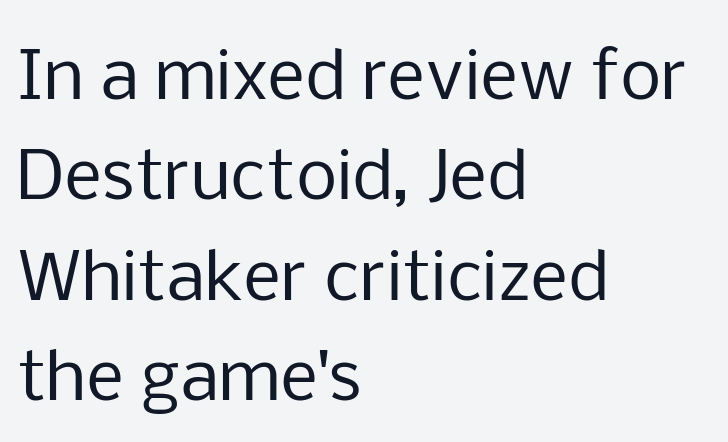
{"serif": "no", "italic": "no", "bold": "no", "weight": "regular", "width": "normal", "stroke_contrast": "low", "x_height": "medium", "monospaced": "no", "underline": "no", "align": "left", "line_spacing": "normal", "line_spacing_ratio": 1.52, "letter_spacing": "normal", "letter_spacing_em": 0.0, "glyph_px": 66}
